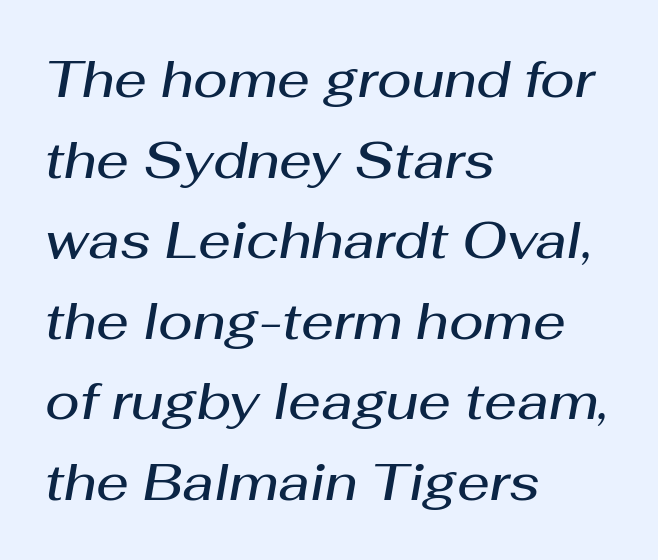
Each word holds together tightly as a unit, with standard inter-letter gaps. The rag falls on the right side of this text block. These lines are rendered in a variable-pitch font. The lines sit at an ordinary, default distance from one another. How heavy is the stroke? Medium-heavy — a semibold, shy of bold. Emphasis-style slanted type is in use.
